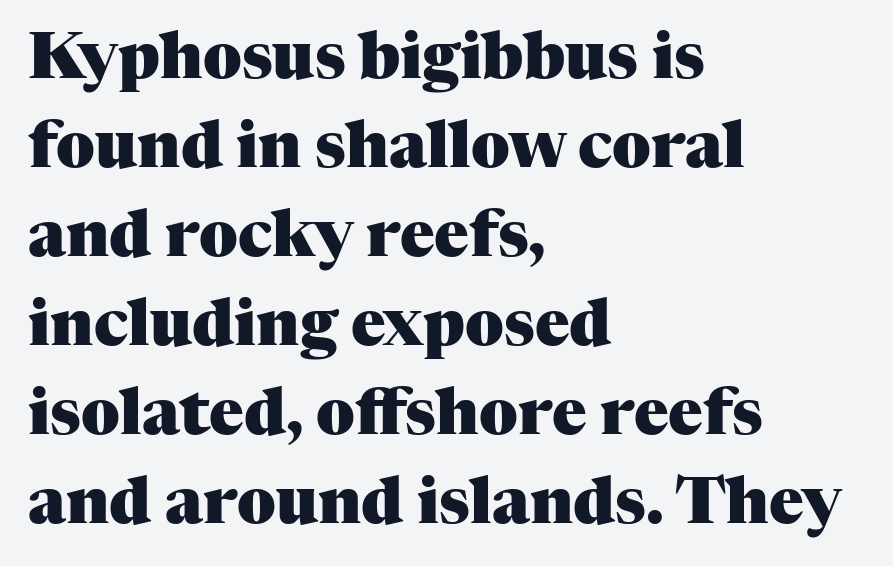
The image shows 64 px heavy serif type, upright; set left-aligned, normal line spacing (1.39x), normal letter spacing, not underlined; medium stroke contrast and a medium x-height.
